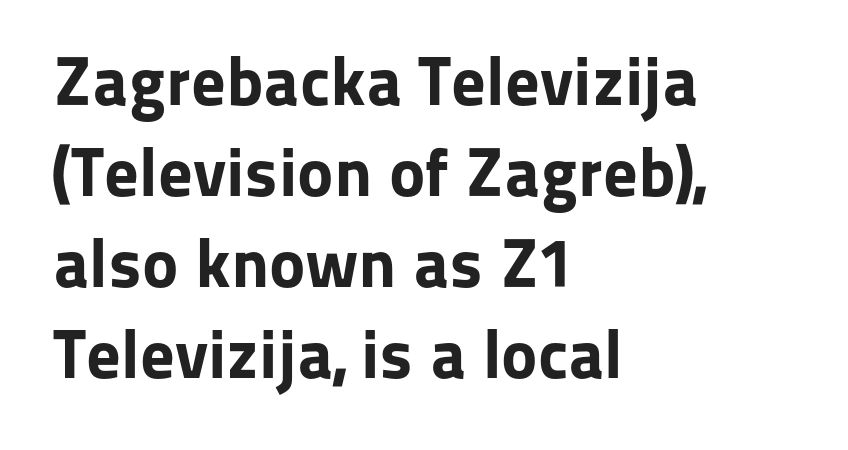
Type without underlining. One-word summary of the alignment: left. In terms of letterform style, serifs are entirely absent. The face used here is proportionally spaced, like ordinary book or web type.
